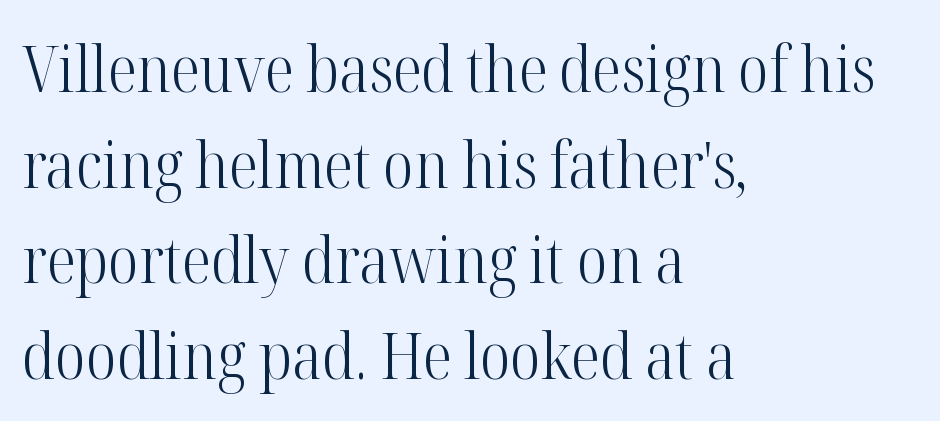
Stroke terminals: seriffed. The face used here is proportionally spaced, like ordinary book or web type. No heavy texture on the line: the type isn't bold. Words float on clear page, feet unadorned. Compared with a centered layout, this one pins lines to the left instead. No italicization has been applied; the sample stays upright.
